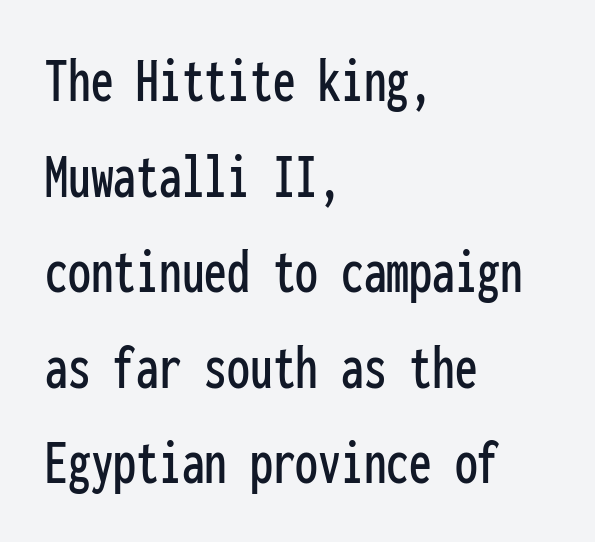
Q: Is the text italic (slanted)? A: No, it is upright.
Q: Is the typeface a serif or a sans-serif typeface? A: Sans-serif.
Q: Is the text underlined? A: No.
Q: How is the paragraph aligned? A: Left-aligned.
Q: Is the spacing between letters normal or unusually wide? A: Normal.
Q: Is the spacing between lines tight, normal or loose? A: Normal.
Q: Width (condensed, normal, or wide)? A: Condensed.
Q: Stroke contrast? A: Low.
Q: x-height? A: Medium.
Q: Monospaced? A: Yes.
